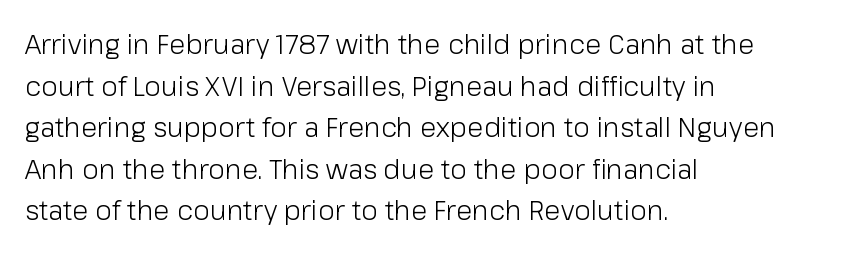
The image shows 27 px text type, upright; set left-aligned, normal line spacing (1.54x), normal letter spacing, not underlined.
